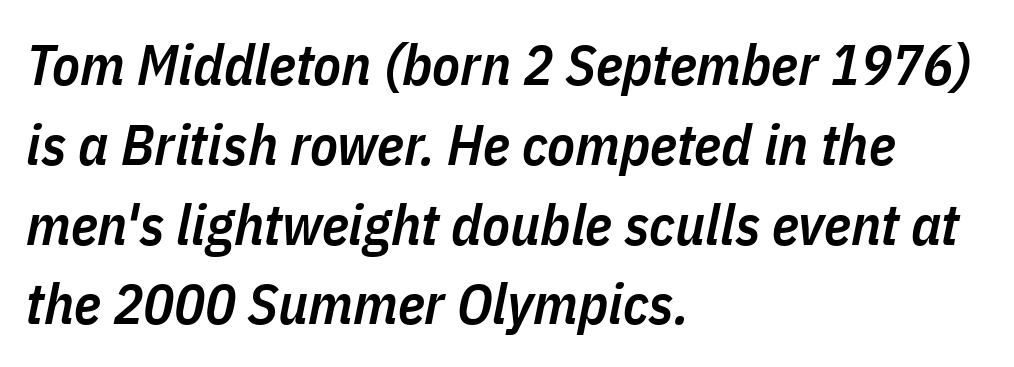
{"italic": "yes", "lean": "right", "slant_degrees": 11, "bold": "semi", "weight": "semibold", "width": "condensed", "stroke_contrast": "low", "x_height": "medium", "monospaced": "no", "underline": "no", "align": "left", "line_spacing": "normal", "line_spacing_ratio": 1.4, "letter_spacing": "normal", "letter_spacing_em": 0.0, "glyph_px": 57}
